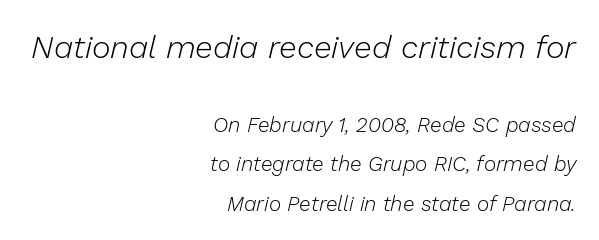
Q: Is the text bold? A: No.
Q: Is the text italic (slanted)? A: Yes, it leans right by about 13 degrees.
Q: Is the text underlined? A: No.
Q: How is the paragraph aligned? A: Right-aligned.
Q: Is the spacing between letters normal or unusually wide? A: Normal.
Q: Which block of text is set in a larger size, the first (top) or the second (bottom)? A: The first (top) one.
Q: Width (condensed, normal, or wide)? A: Normal.
Q: Stroke contrast? A: Low.
Q: x-height? A: Medium.
Q: Monospaced? A: No.
